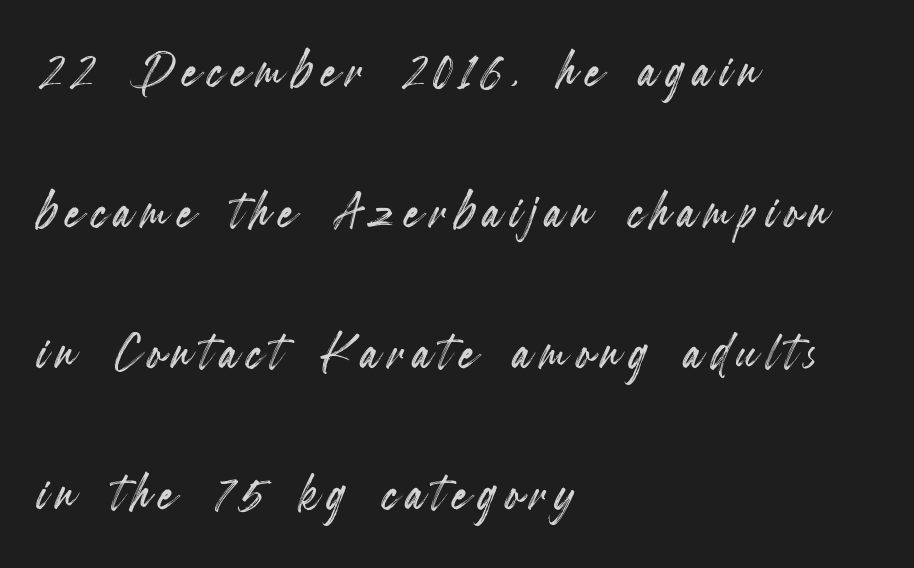
The image shows 65 px condensed type; set left-aligned, loose line spacing (2.17x), not underlined; a small x-height.
